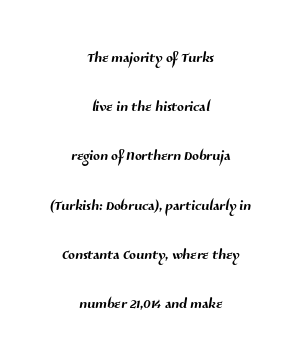
{"underline": "no", "align": "center", "line_spacing": "loose", "line_spacing_ratio": 2.46, "letter_spacing": "normal", "letter_spacing_em": 0.0, "glyph_px": 20}
